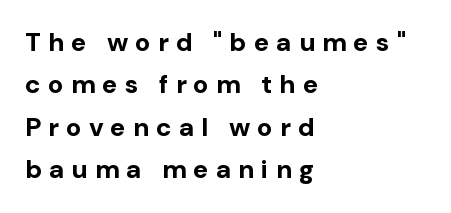
Chunky letters — that's bold for sure. Underlining? Definitely not there. Tracking value appears strongly positive — letters spread wide. These lines were composed using upright roman letters.
